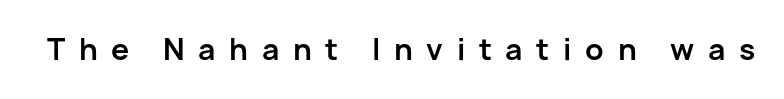
Examine the stroke ends and you'll find no serifs. The face used here is rendered with a markedly widened letterfit. Is this a fixed-width face? No — the glyphs have proportional, varying widths. Notice how the stems are strictly vertical — no italics here.
